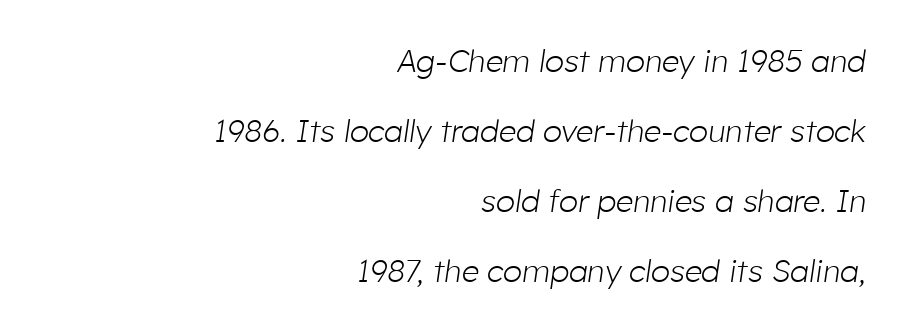
Q: Is the text bold? A: No.
Q: Is the text italic (slanted)? A: Yes, it leans right by about 8 degrees.
Q: Is the text underlined? A: No.
Q: How is the paragraph aligned? A: Right-aligned.
Q: Is the spacing between letters normal or unusually wide? A: Normal.
Q: Is the spacing between lines tight, normal or loose? A: Loose.
Q: Width (condensed, normal, or wide)? A: Normal.
Q: Stroke contrast? A: Low.
Q: x-height? A: Medium.
Q: Monospaced? A: No.
